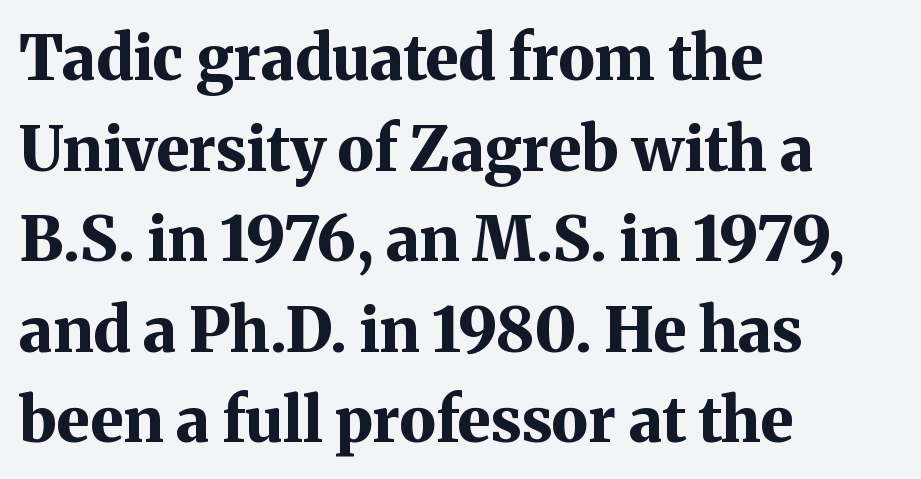
{"serif": "yes", "italic": "no", "bold": "yes", "weight": "bold", "width": "normal", "stroke_contrast": "medium", "x_height": "medium", "monospaced": "no", "underline": "no", "align": "left", "line_spacing": "normal", "line_spacing_ratio": 1.46, "letter_spacing": "normal", "letter_spacing_em": 0.0, "glyph_px": 62}
